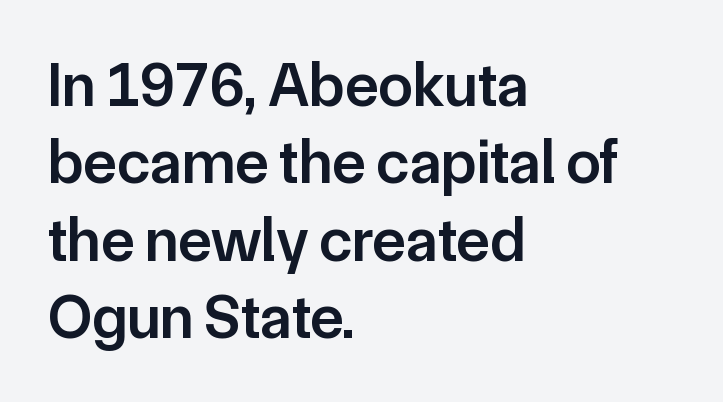
The image shows 62 px semibold sans-serif type, upright; set left-aligned, normal line spacing (1.25x), normal letter spacing, not underlined; low stroke contrast and a medium x-height.
